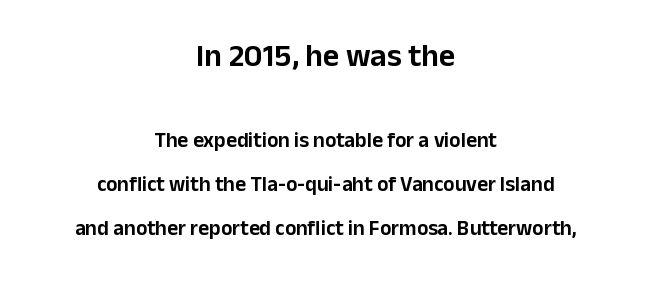
Is this a sans? Yes — the strokes have no serifs. Rendered with straight, roman letterforms. Beneath every word, the page is bare. A student would notice the top passage is typeset larger than what follows. Rows of type keep a wide berth in the vertical direction.
